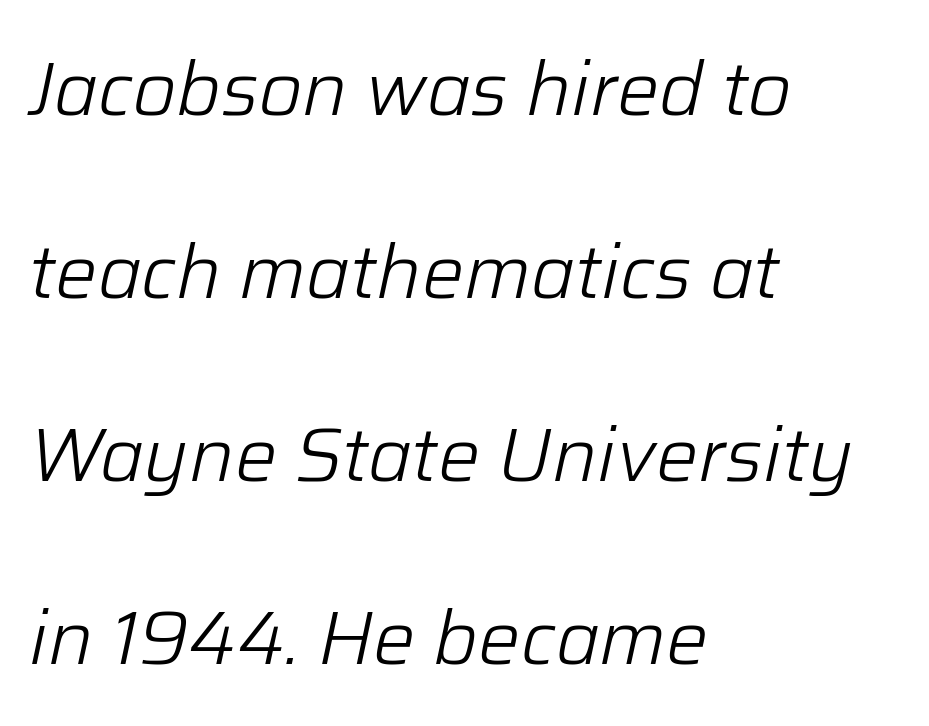
This is not heavy type; no bold has been used. Decoration check: the copy has no underline. Think of a printed novel: that variable character pitch is what you see here. Emphasis-style slanted type is in use. Interline gaps are noticeably wide in this sample.
